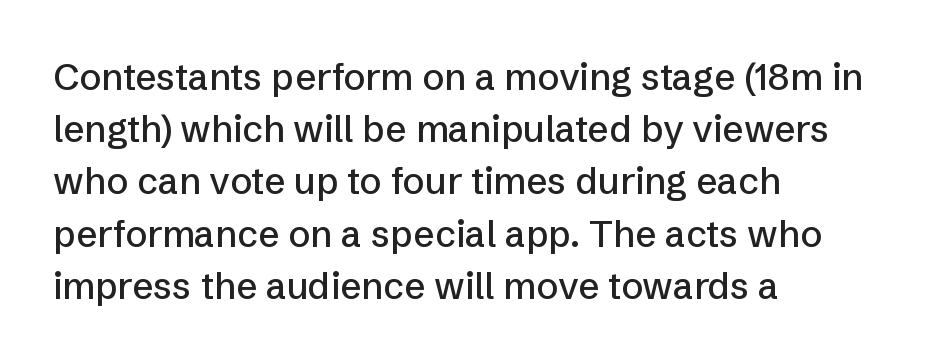
{"serif": "no", "italic": "no", "width": "normal", "stroke_contrast": "low", "x_height": "medium", "monospaced": "no", "underline": "no", "align": "left", "line_spacing": "normal", "line_spacing_ratio": 1.41, "letter_spacing": "normal", "letter_spacing_em": 0.0, "glyph_px": 37}
